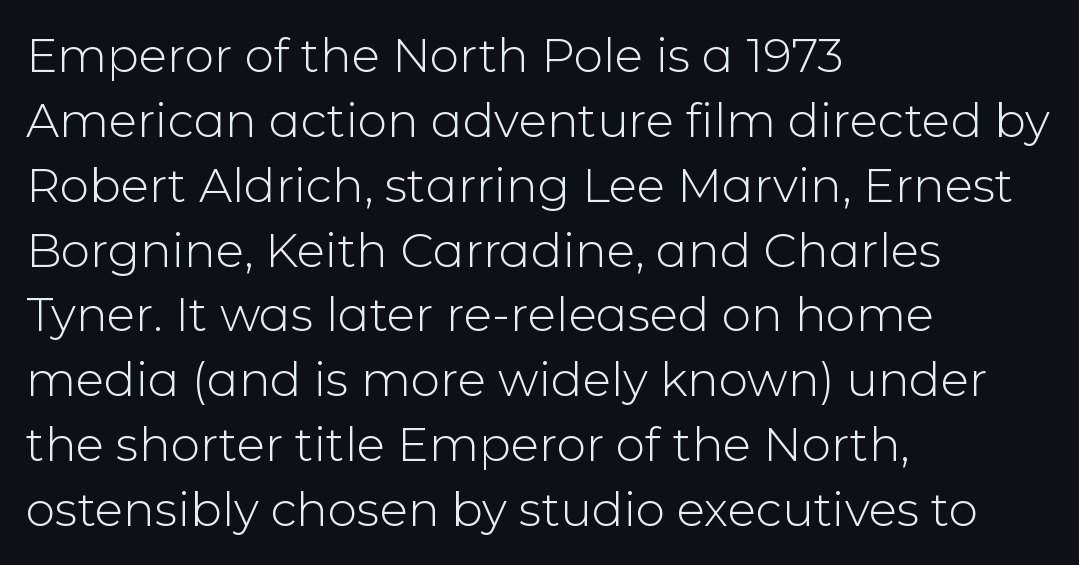
Whoever set this chose a conventional vertical rhythm. The gaps between neighbouring characters are ordinary and unremarkable. One-word summary of the alignment: left. This is sans-serif lettering, the kind often seen on screens and signage. The characters are drawn with everyday or finer stroke widths. The gap between lines stays unmarked.
